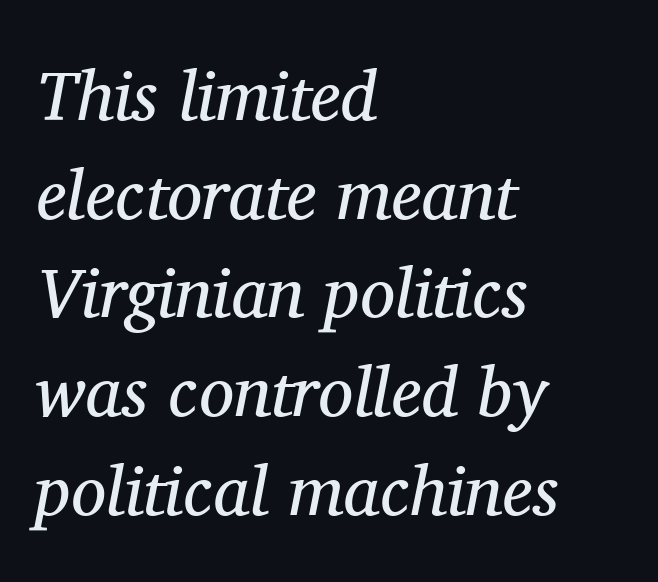
Q: Is the text bold? A: No.
Q: Is the text italic (slanted)? A: Yes, it leans right by about 11 degrees.
Q: Is the typeface a serif or a sans-serif typeface? A: Serif.
Q: Is the text underlined? A: No.
Q: How is the paragraph aligned? A: Left-aligned.
Q: Is the spacing between letters normal or unusually wide? A: Normal.
Q: Is the spacing between lines tight, normal or loose? A: Normal.
Q: Width (condensed, normal, or wide)? A: Normal.
Q: Stroke contrast? A: Medium.
Q: x-height? A: Medium.
Q: Monospaced? A: No.
